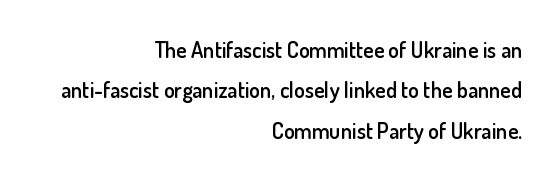
The image shows 22 px text type, upright; set right-aligned, line spacing 1.83x, normal letter spacing, not underlined.
